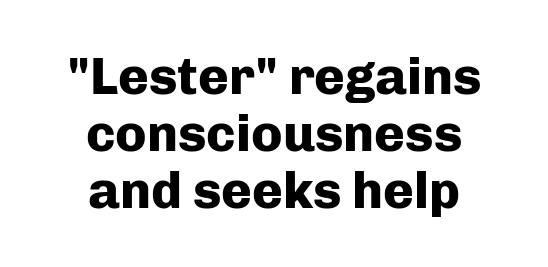
{"serif": "no", "italic": "no", "bold": "yes", "weight": "heavy", "width": "normal", "stroke_contrast": "low", "x_height": "medium", "monospaced": "no", "underline": "no", "align": "center", "line_spacing": "tight", "line_spacing_ratio": 1.1, "letter_spacing": "normal", "letter_spacing_em": 0.0, "glyph_px": 52}
